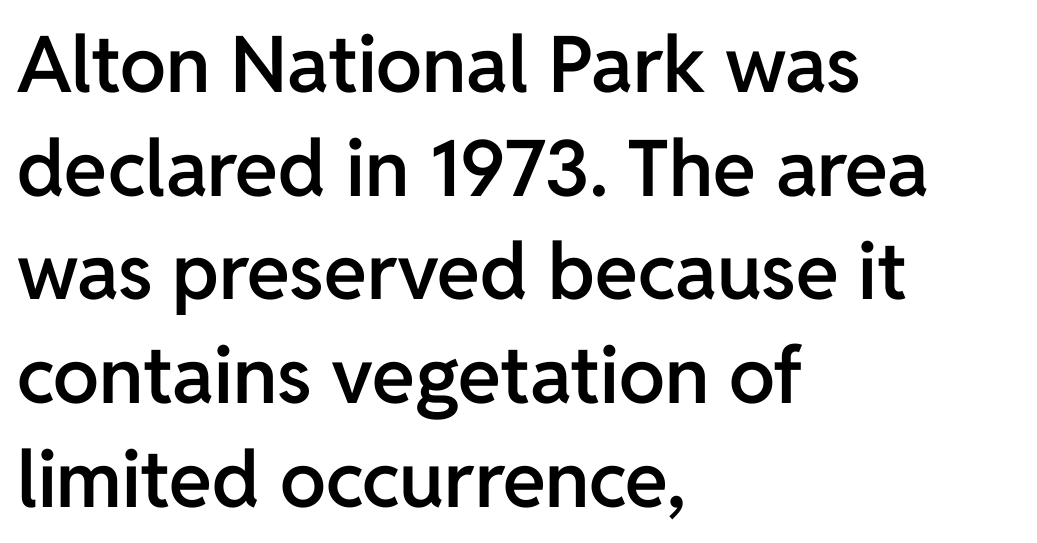
On the weight axis this lands at semibold, roughly 600. What stands out about the letter spacing? Nothing — it is the standard amount. The area under the type is left untouched. A student would call this left alignment; a typographer would say flush left, rag right.
